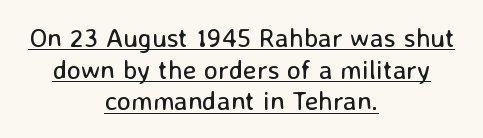
{"italic": "no", "bold": "no", "underline": "yes", "align": "center", "line_spacing_ratio": 1.17, "letter_spacing": "normal", "letter_spacing_em": 0.0, "glyph_px": 27}
